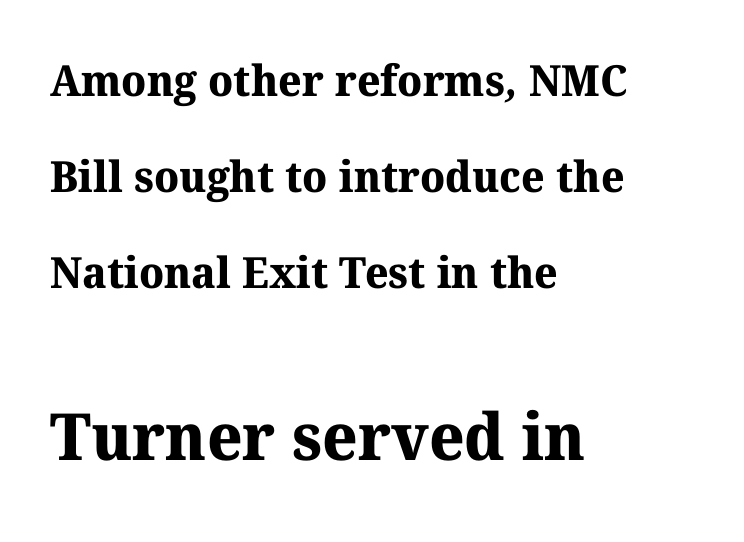
Where is the straight margin? On the left. Looks like regular typesetting: each glyph gets only the width it needs. The glyphs are unaccompanied by any horizontal stroke below them. You'd pick this weight for a headline — it's a proper bold. Standard letterfit; no display-style spreading of the glyphs.
